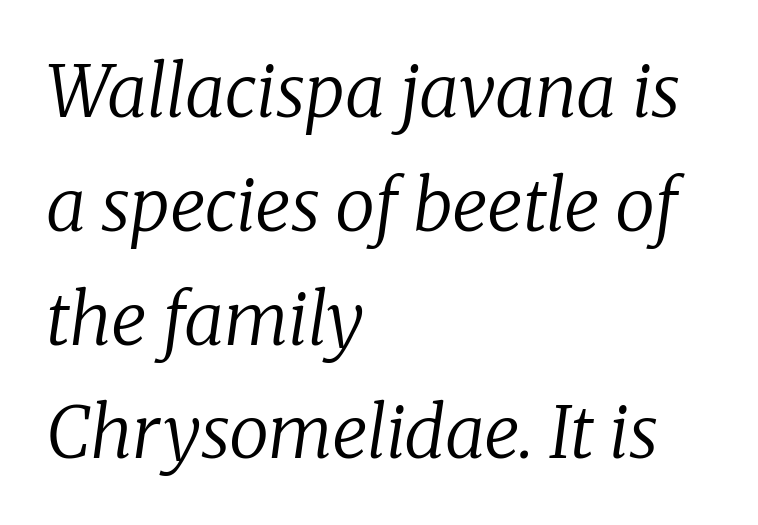
{"serif": "yes", "italic": "yes", "lean": "right", "slant_degrees": 8, "bold": "no", "weight": "regular", "width": "normal", "stroke_contrast": "low", "x_height": "medium", "monospaced": "no", "underline": "no", "align": "left", "line_spacing": "normal", "line_spacing_ratio": 1.58, "letter_spacing": "normal", "letter_spacing_em": 0.0, "glyph_px": 72}
